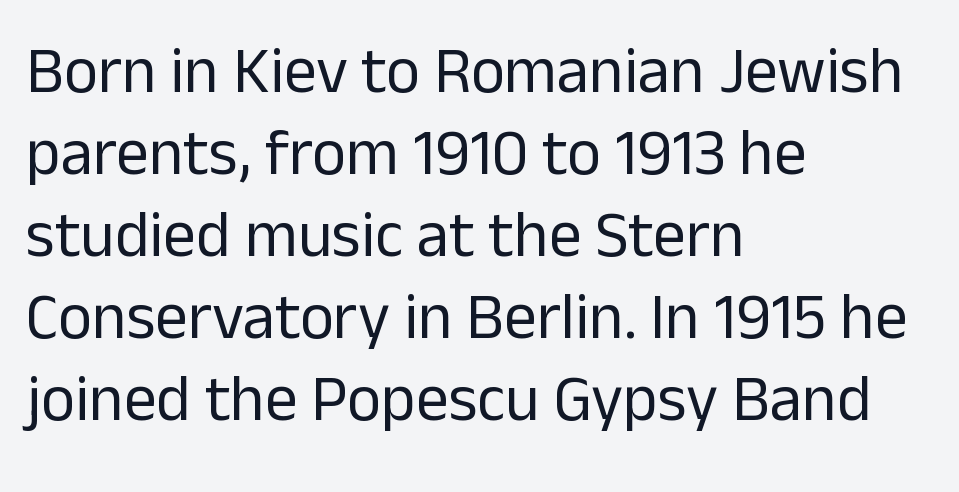
The image shows 65 px regular-weight sans-serif type, upright; set left-aligned, normal line spacing (1.26x), normal letter spacing, not underlined; low stroke contrast and a medium x-height.
